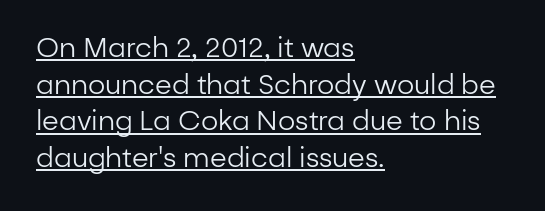
Q: Is the text bold? A: No.
Q: Is the text italic (slanted)? A: No, it is upright.
Q: Is the text underlined? A: Yes.
Q: How is the paragraph aligned? A: Left-aligned.
Q: Is the spacing between letters normal or unusually wide? A: Normal.
Q: Is the spacing between lines tight, normal or loose? A: Normal.
